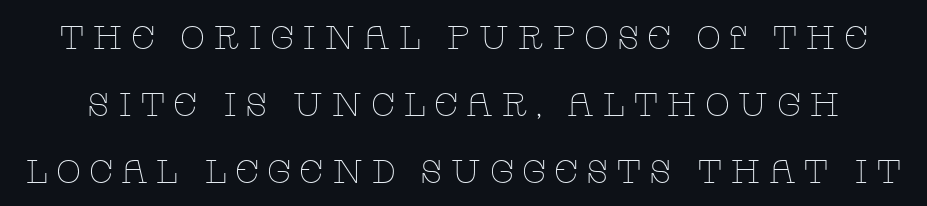
Is this a fixed-width face? No — the glyphs have proportional, varying widths. No chunkiness to these letters — they're not bold. Widely set lines give the paragraph a tall, airy silhouette. To sum up the face: it has serifs. This rendering widens character spacing well past its baseline value. Type without underlining.
